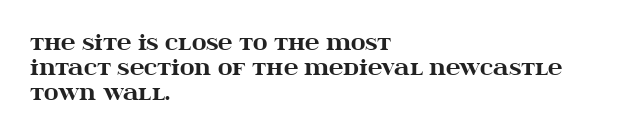
The image shows 20 px bold type, upright; set left-aligned, normal line spacing (1.26x), normal letter spacing, not underlined.
